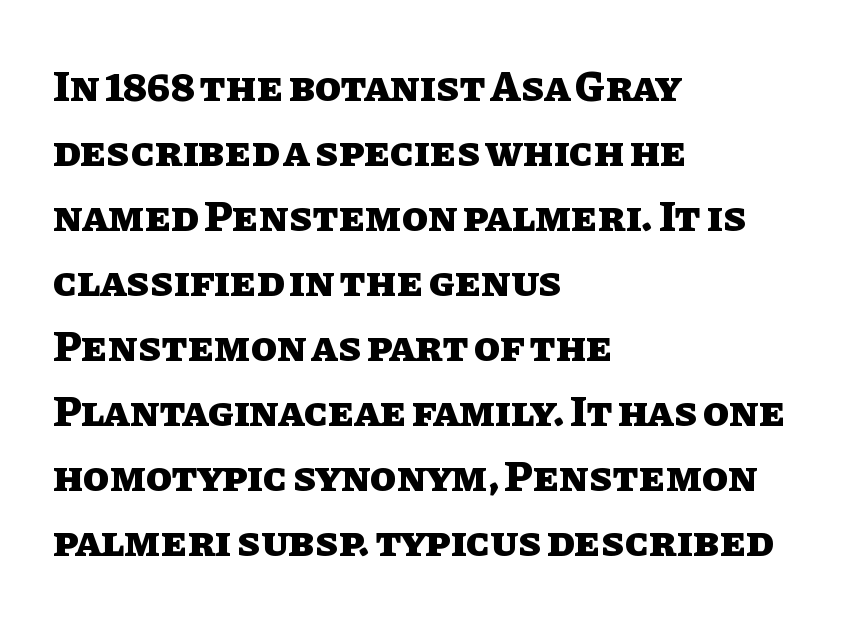
Q: Is the text bold? A: Yes.
Q: Is the text italic (slanted)? A: No, it is upright.
Q: Is the text underlined? A: No.
Q: How is the paragraph aligned? A: Left-aligned.
Q: Is the spacing between letters normal or unusually wide? A: Normal.
Q: Is the spacing between lines tight, normal or loose? A: Normal.
Q: Width (condensed, normal, or wide)? A: Normal.
Q: Stroke contrast? A: Low.
Q: x-height? A: Large.
Q: Monospaced? A: No.
